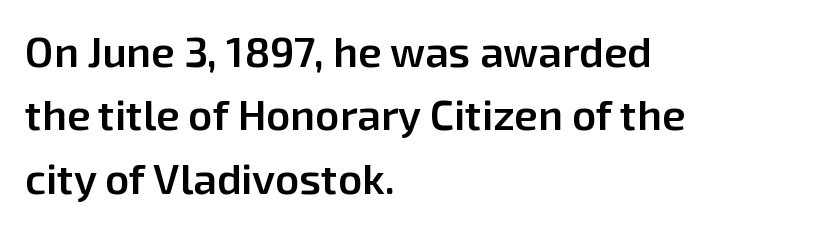
The image shows 42 px semibold sans-serif type, upright; set left-aligned, normal line spacing (1.51x), normal letter spacing, not underlined; low stroke contrast and a medium x-height.
